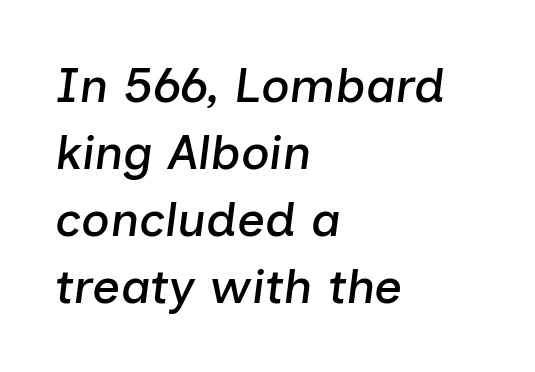
The image shows 49 px text type, italic (leaning right); set left-aligned, normal line spacing (1.37x), normal letter spacing, not underlined; low stroke contrast and a medium x-height.
